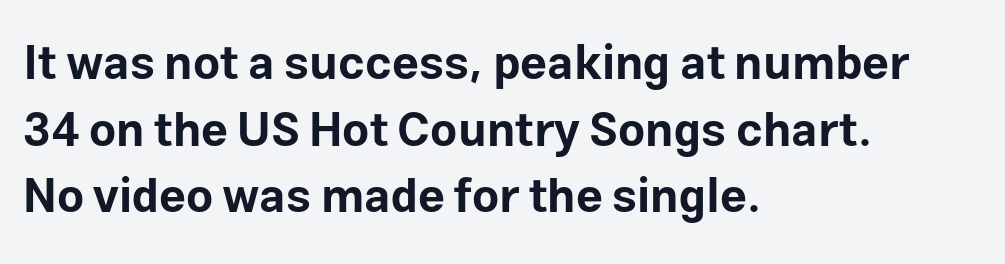
{"serif": "no", "italic": "no", "bold": "yes", "weight": "bold", "width": "normal", "stroke_contrast": "low", "x_height": "medium", "monospaced": "no", "underline": "no", "align": "left", "line_spacing": "normal", "line_spacing_ratio": 1.42, "letter_spacing": "normal", "letter_spacing_em": 0.0, "glyph_px": 47}
